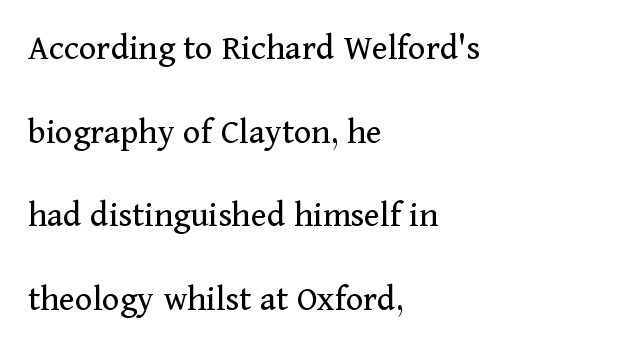
{"serif": "yes", "italic": "no", "bold": "no", "weight": "regular", "width": "normal", "stroke_contrast": "medium", "x_height": "medium", "monospaced": "no", "underline": "no", "align": "left", "line_spacing": "loose", "line_spacing_ratio": 2.26, "letter_spacing": "normal", "letter_spacing_em": 0.0, "glyph_px": 37}
